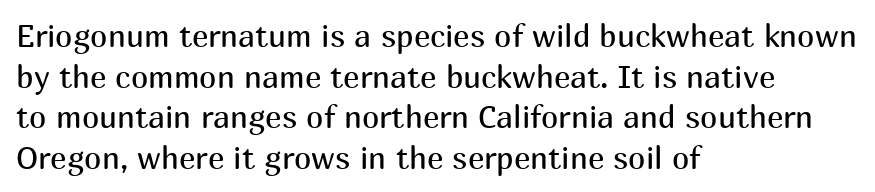
It's the straight-up-and-down kind of type. Quick note: underline off. The rows are spaced the way most documents space them. The horizontal fit of the characters is conventional and even.
